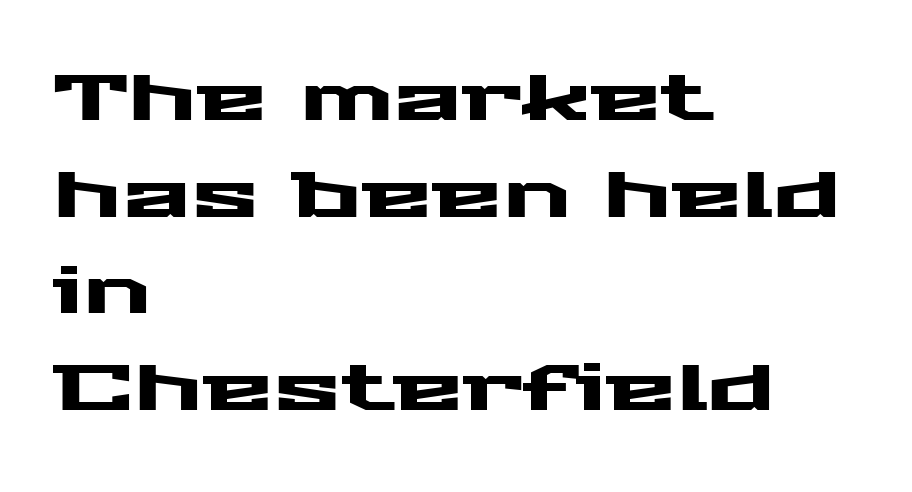
The image shows 64 px wide sans-serif type, upright; set left-aligned, normal line spacing (1.51x), normal letter spacing, not underlined; medium stroke contrast and a medium x-height.
